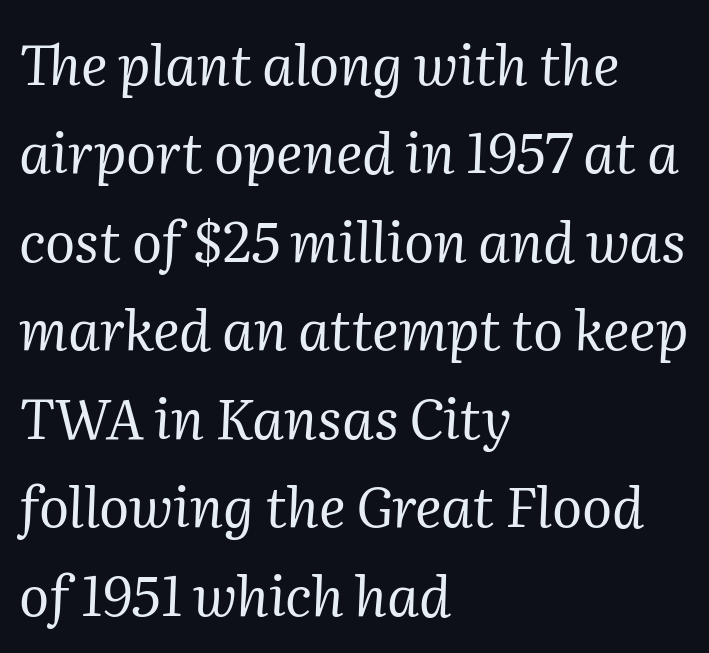
{"serif": "yes", "italic": "yes", "lean": "right", "slant_degrees": 2, "bold": "no", "weight": "regular", "width": "normal", "stroke_contrast": "medium", "x_height": "medium", "monospaced": "no", "underline": "no", "align": "left", "line_spacing": "normal", "line_spacing_ratio": 1.58, "letter_spacing": "normal", "letter_spacing_em": 0.0, "glyph_px": 56}
